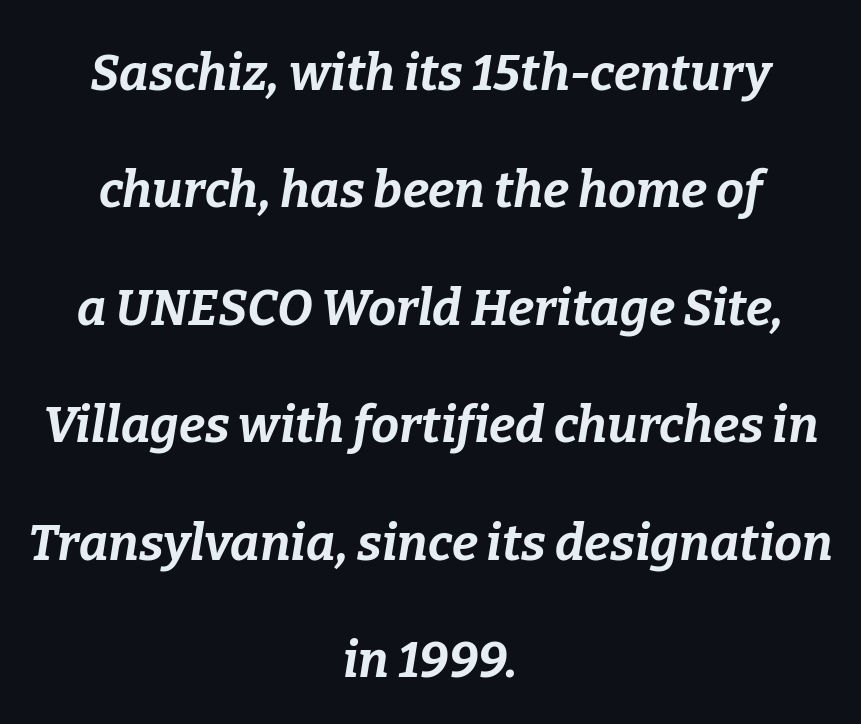
{"italic": "yes", "lean": "right", "slant_degrees": 9, "bold": "yes", "weight": "bold", "width": "normal", "stroke_contrast": "low", "x_height": "medium", "monospaced": "no", "underline": "no", "align": "center", "line_spacing": "loose", "line_spacing_ratio": 2.35, "letter_spacing": "normal", "letter_spacing_em": 0.0, "glyph_px": 50}
